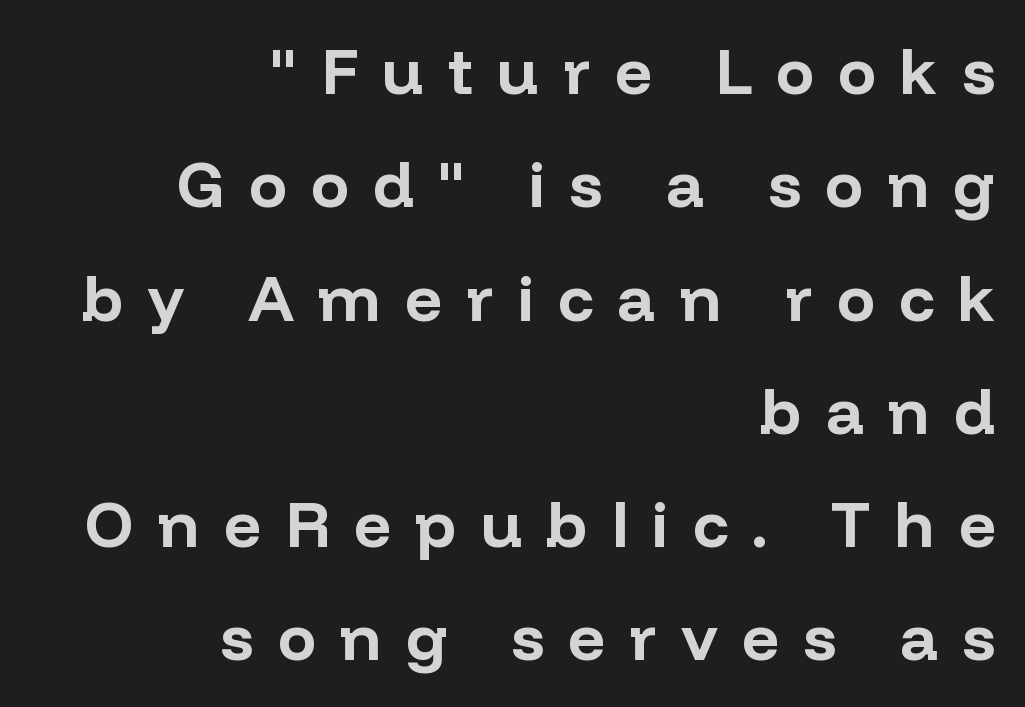
Q: Is the text bold? A: Yes.
Q: Is the text italic (slanted)? A: No, it is upright.
Q: Is the typeface a serif or a sans-serif typeface? A: Sans-serif.
Q: Is the text underlined? A: No.
Q: How is the paragraph aligned? A: Right-aligned.
Q: Is the spacing between letters normal or unusually wide? A: Unusually wide.
Q: Width (condensed, normal, or wide)? A: Normal.
Q: Stroke contrast? A: Low.
Q: x-height? A: Medium.
Q: Monospaced? A: No.
